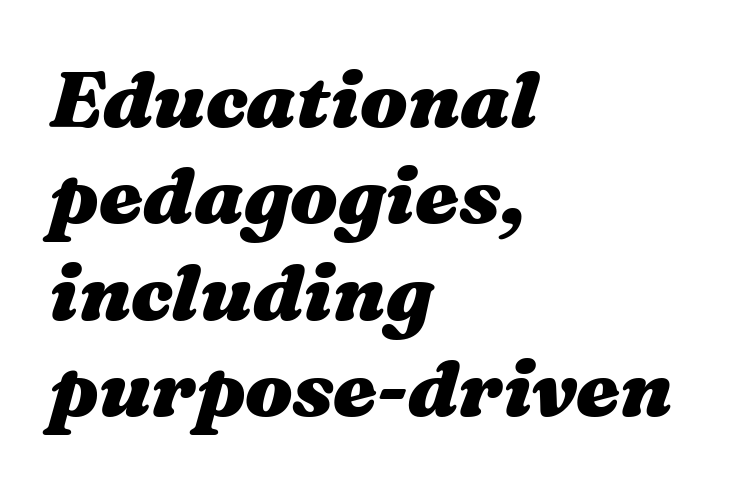
{"italic": "yes", "lean": "right", "slant_degrees": 16, "bold": "yes", "weight": "heavy", "width": "wide", "stroke_contrast": "medium", "x_height": "medium", "monospaced": "no", "underline": "no", "align": "left", "line_spacing_ratio": 1.22, "letter_spacing": "normal", "letter_spacing_em": 0.0, "glyph_px": 79}
